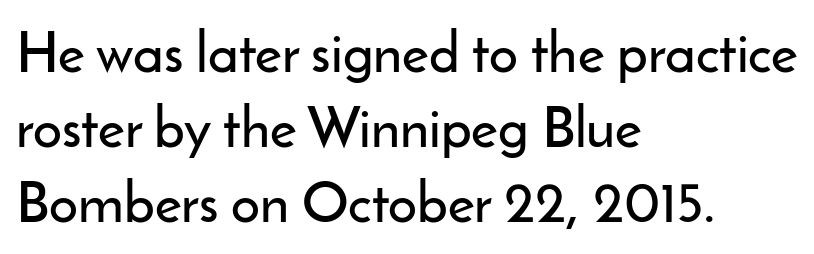
{"serif": "no", "italic": "no", "width": "normal", "stroke_contrast": "low", "x_height": "small", "monospaced": "no", "underline": "no", "align": "left", "line_spacing": "normal", "line_spacing_ratio": 1.32, "letter_spacing": "normal", "letter_spacing_em": 0.0, "glyph_px": 57}
